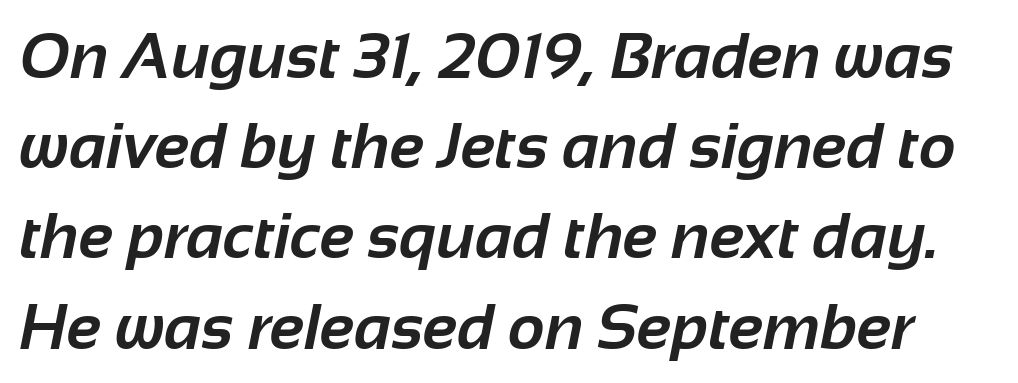
The image shows 64 px bold sans-serif type; set normal line spacing (1.41x), normal letter spacing, not underlined; low stroke contrast and a medium x-height.
